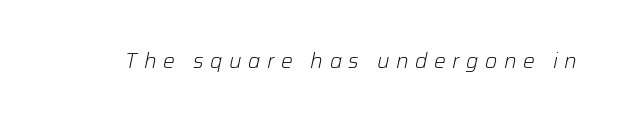
Q: Is the text bold? A: No.
Q: Is the text italic (slanted)? A: Yes, it leans right by about 12 degrees.
Q: Is the text underlined? A: No.
Q: Is the spacing between letters normal or unusually wide? A: Unusually wide.
